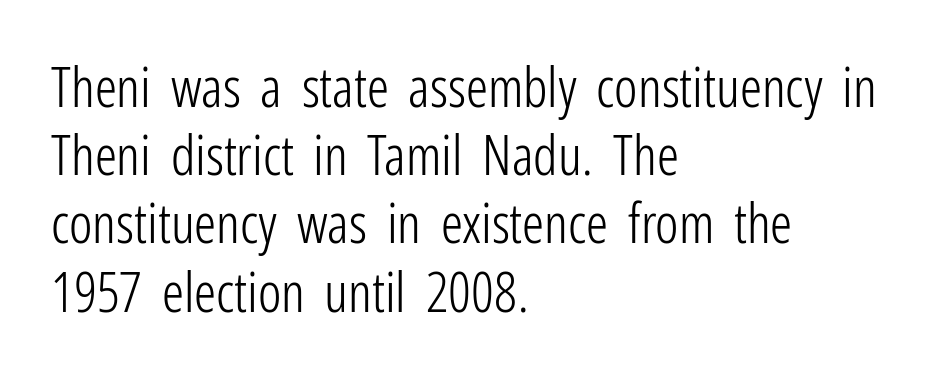
When letters stand straight like this, we call the style roman or upright. The strip under each line holds only bare page. Varying glyph widths throughout — classic text-font behaviour. These lines are set flush left with a ragged right edge. Weight: regular or lighter.
